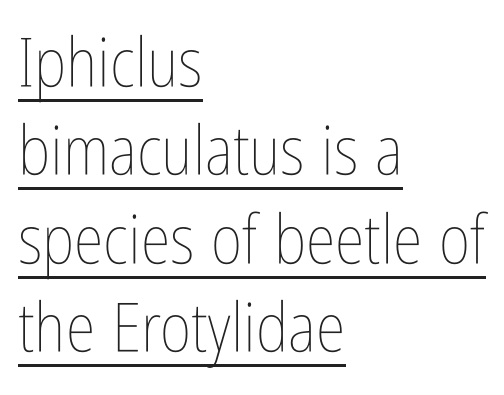
Q: Is the text bold? A: No.
Q: Is the text italic (slanted)? A: No, it is upright.
Q: Is the text underlined? A: Yes.
Q: How is the paragraph aligned? A: Left-aligned.
Q: Is the spacing between letters normal or unusually wide? A: Normal.
Q: Is the spacing between lines tight, normal or loose? A: Normal.
Q: Width (condensed, normal, or wide)? A: Condensed.
Q: Stroke contrast? A: Low.
Q: x-height? A: Medium.
Q: Monospaced? A: No.
